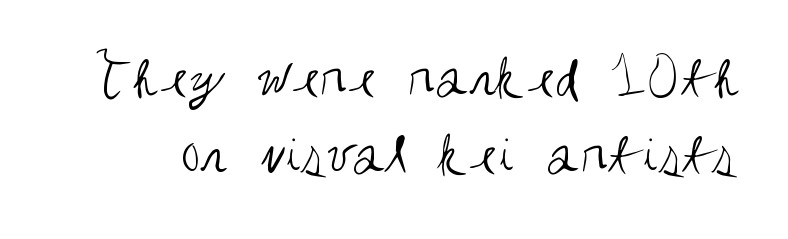
Q: Is the text bold? A: No.
Q: Is the typeface a serif or a sans-serif typeface? A: Sans-serif.
Q: Is the text underlined? A: No.
Q: Is the spacing between letters normal or unusually wide? A: Normal.
Q: Is the spacing between lines tight, normal or loose? A: Normal.
Q: Width (condensed, normal, or wide)? A: Condensed.
Q: Stroke contrast? A: Medium.
Q: x-height? A: Large.
Q: Monospaced? A: No.
